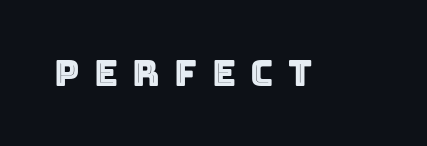
{"italic": "no", "width": "normal", "x_height": "large", "monospaced": "no", "underline": "no", "letter_spacing": "wide", "letter_spacing_em": 0.39, "glyph_px": 37}
